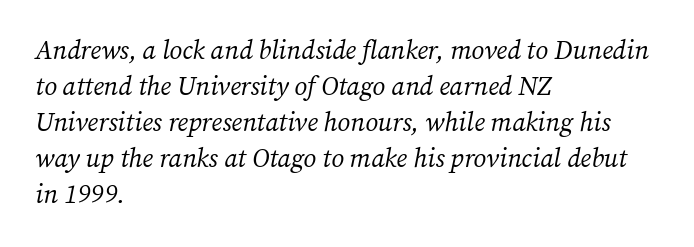
Q: Is the text bold? A: No.
Q: Is the text italic (slanted)? A: Yes, it leans right by about 12 degrees.
Q: Is the text underlined? A: No.
Q: How is the paragraph aligned? A: Left-aligned.
Q: Is the spacing between letters normal or unusually wide? A: Normal.
Q: Is the spacing between lines tight, normal or loose? A: Normal.
